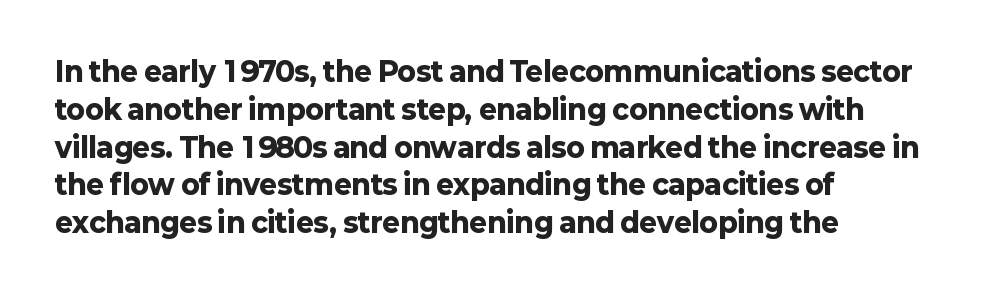
{"italic": "no", "bold": "yes", "underline": "no", "align": "left", "line_spacing": "normal", "line_spacing_ratio": 1.4, "letter_spacing": "normal", "letter_spacing_em": 0.0, "glyph_px": 27}
